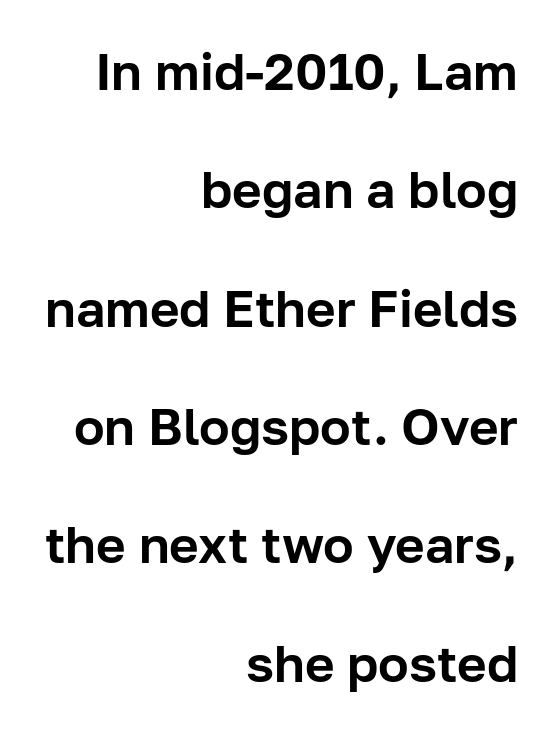
The image shows 51 px sans-serif type, upright; set right-aligned, loose line spacing (2.32x), normal letter spacing, not underlined; low stroke contrast and a medium x-height.
